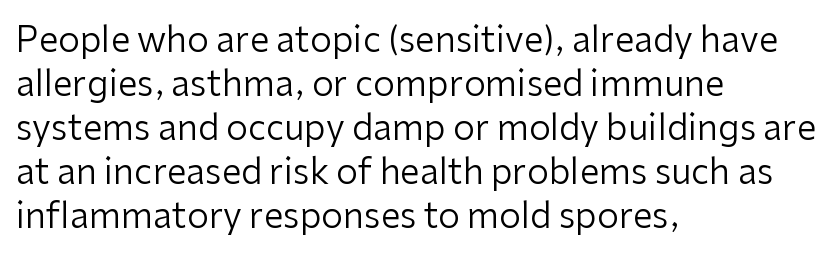
The image shows 35 px regular-weight sans-serif type, upright; set left-aligned, normal line spacing (1.26x), normal letter spacing, not underlined; low stroke contrast and a medium x-height.
